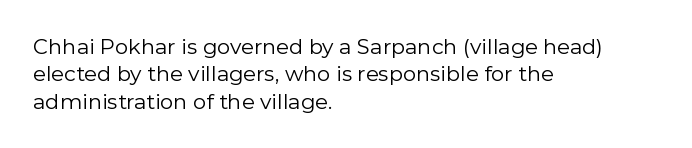
The image shows 21 px text type, upright; set left-aligned, normal line spacing (1.3x), normal letter spacing, not underlined.
